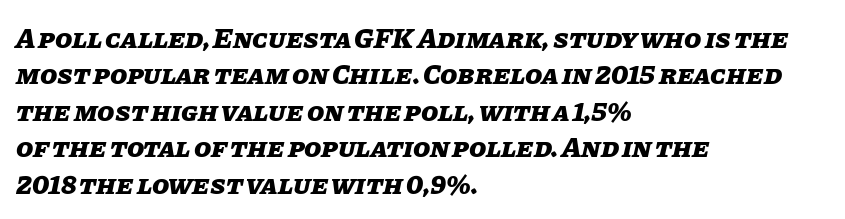
Q: Is the text bold? A: Yes.
Q: Is the text italic (slanted)? A: Yes, it leans right by about 11 degrees.
Q: Is the text underlined? A: No.
Q: How is the paragraph aligned? A: Left-aligned.
Q: Is the spacing between letters normal or unusually wide? A: Normal.
Q: Is the spacing between lines tight, normal or loose? A: Normal.
Q: Width (condensed, normal, or wide)? A: Normal.
Q: Stroke contrast? A: Low.
Q: x-height? A: Large.
Q: Monospaced? A: No.
